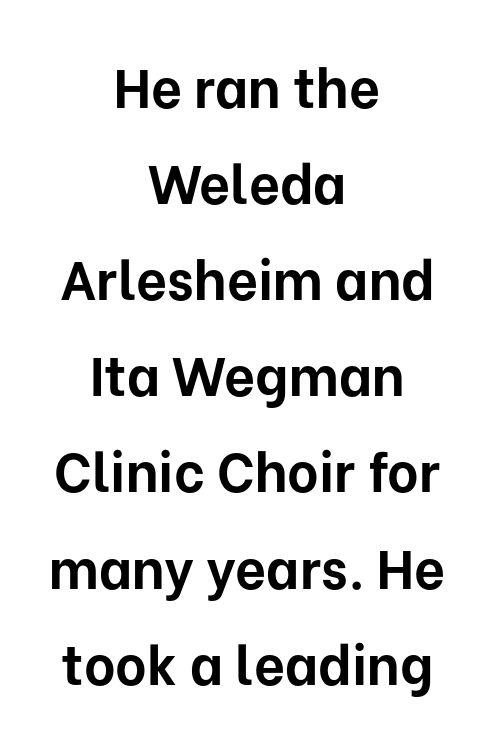
{"serif": "no", "italic": "no", "bold": "yes", "weight": "bold", "width": "normal", "stroke_contrast": "low", "x_height": "medium", "monospaced": "no", "underline": "no", "align": "center", "line_spacing_ratio": 1.78, "letter_spacing": "normal", "letter_spacing_em": 0.0, "glyph_px": 54}
